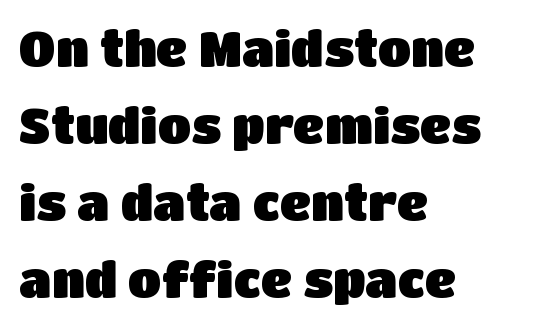
{"serif": "no", "italic": "no", "width": "normal", "stroke_contrast": "low", "x_height": "large", "monospaced": "no", "underline": "no", "align": "left", "line_spacing": "normal", "line_spacing_ratio": 1.57, "letter_spacing": "normal", "letter_spacing_em": 0.0, "glyph_px": 49}
